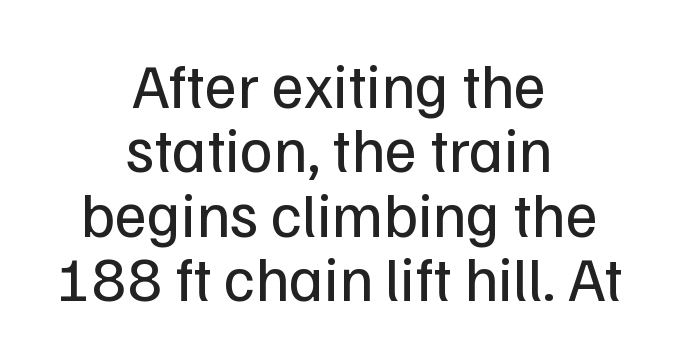
{"serif": "no", "italic": "no", "bold": "no", "weight": "regular", "width": "normal", "stroke_contrast": "low", "x_height": "medium", "monospaced": "no", "underline": "no", "align": "center", "line_spacing": "tight", "line_spacing_ratio": 1.02, "letter_spacing": "normal", "letter_spacing_em": 0.0, "glyph_px": 63}
